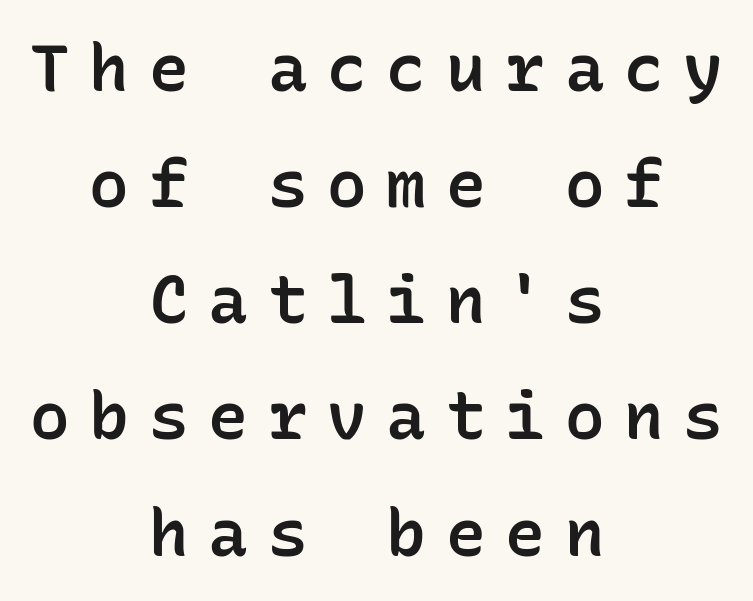
The image shows 66 px semibold sans-serif type, upright, monospaced; set centered, line spacing 1.76x, unusually wide letter spacing (+0.3 em), not underlined; low stroke contrast and a medium x-height.
